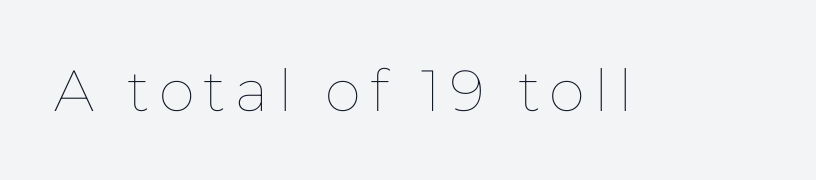
The image shows 58 px thin type, upright; set not underlined; low stroke contrast and a medium x-height.
